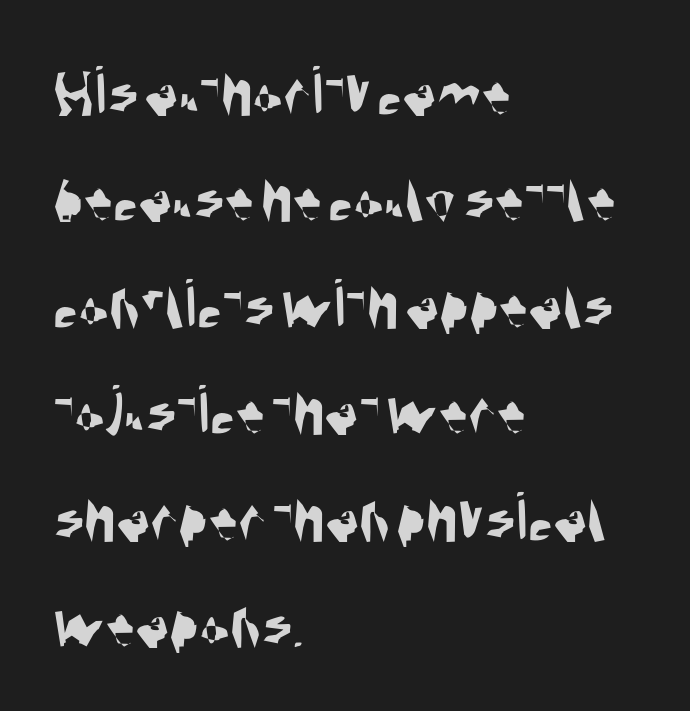
The image shows 71 px condensed sans-serif type; set left-aligned, normal line spacing (1.5x), normal letter spacing, not underlined; medium stroke contrast and a large x-height.
